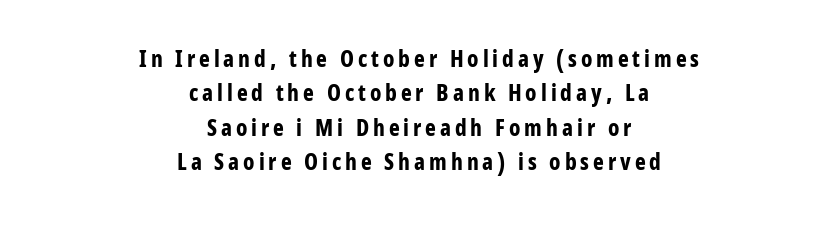
Q: Is the text bold? A: Yes.
Q: Is the text italic (slanted)? A: No, it is upright.
Q: Is the text underlined? A: No.
Q: How is the paragraph aligned? A: Centered.
Q: Is the spacing between lines tight, normal or loose? A: Normal.
